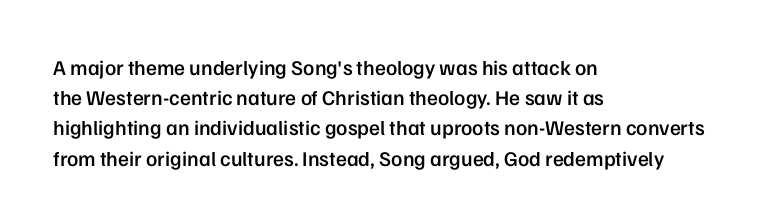
Vertical spacing — default. These lines stack with their left ends in a neat column. A typesetter would mark this as roman, not italic. Only glyphs here, with clear space below each row. What stands out about the letter spacing? Nothing — it is the standard amount.
